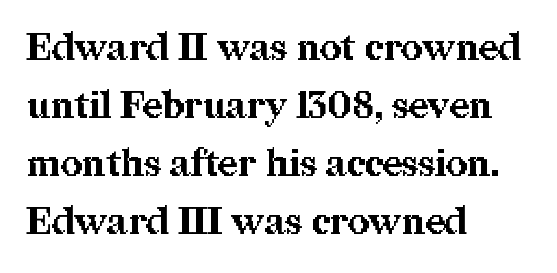
The lettering stays uniformly vertical, giving the passage a roman look. A bare baseline throughout the passage. The ragged edge is on the right, which tells us the setting is flush left. The face used here is proportionally spaced, like ordinary book or web type. Evenly set lines give the paragraph a standard silhouette.
